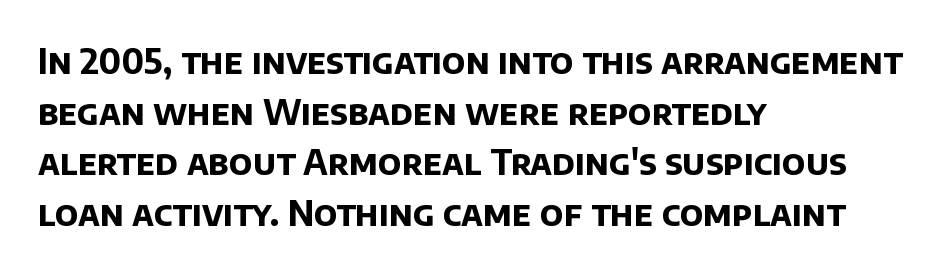
Q: Is the text bold? A: Yes.
Q: Is the typeface a serif or a sans-serif typeface? A: Sans-serif.
Q: Is the text underlined? A: No.
Q: How is the paragraph aligned? A: Left-aligned.
Q: Is the spacing between letters normal or unusually wide? A: Normal.
Q: Is the spacing between lines tight, normal or loose? A: Normal.
Q: Width (condensed, normal, or wide)? A: Normal.
Q: Stroke contrast? A: Low.
Q: x-height? A: Large.
Q: Monospaced? A: No.
